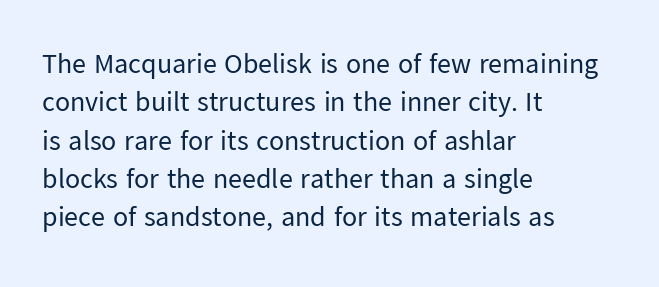
The image shows 28 px regular-weight sans-serif type, upright; set left-aligned, normal line spacing (1.37x), normal letter spacing, not underlined; low stroke contrast and a medium x-height.
